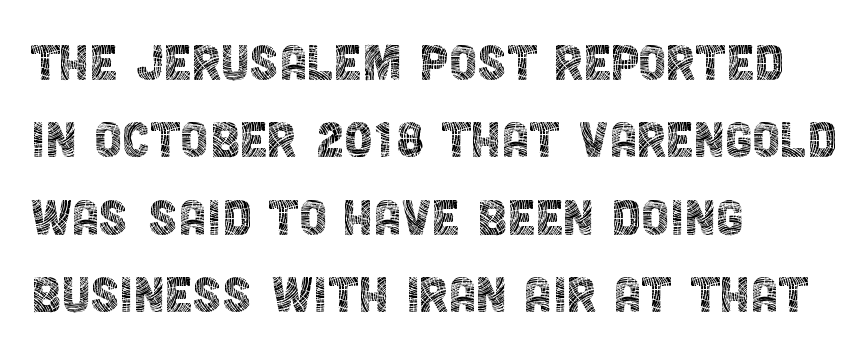
The space directly below the letters is spotless. A quiet, ordinary-to-light weight characterises the typeface. This sample has the flowing, uneven cadence of proportional lettering. Between one letter and the next there's only the usual sliver of space.
